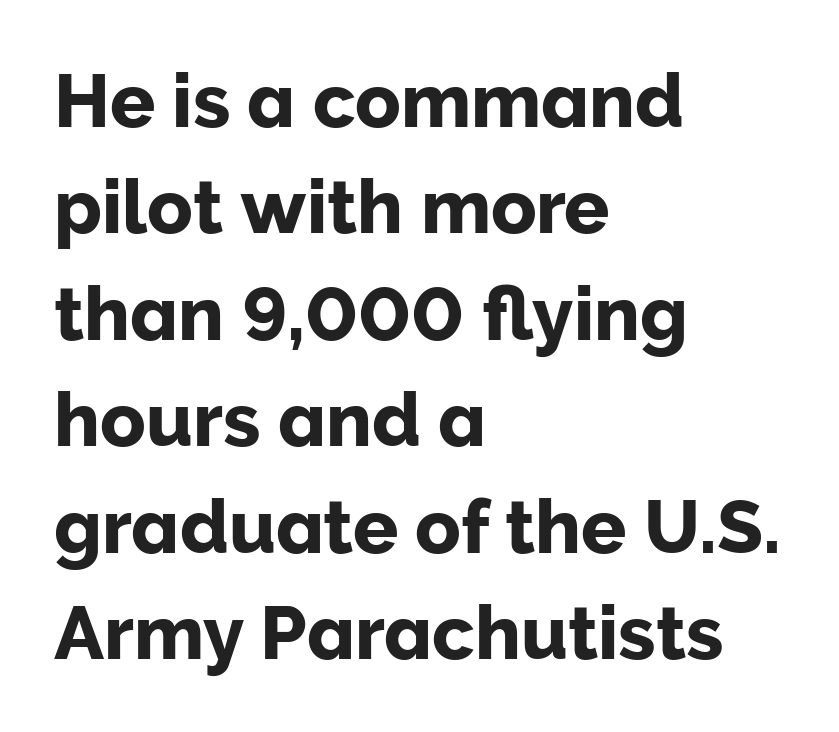
When letters stand straight like this, we call the style roman or upright. Only glyphs here, with clear space below each row. The lines in this sample share a left origin and differ only in where they stop. Is this a sans? Yes — the strokes have no serifs.
